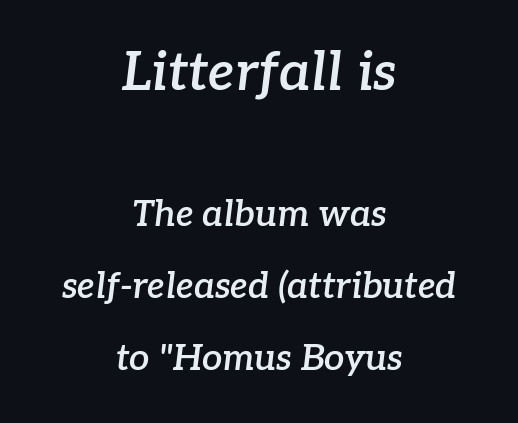
Type without underlining. The paragraph shown floats in the horizontal middle. Character size in the leading block exceeds that of the trailing block. The passage shown has conventional tracking throughout. Honestly, the rows look like they've been pulled way apart.
